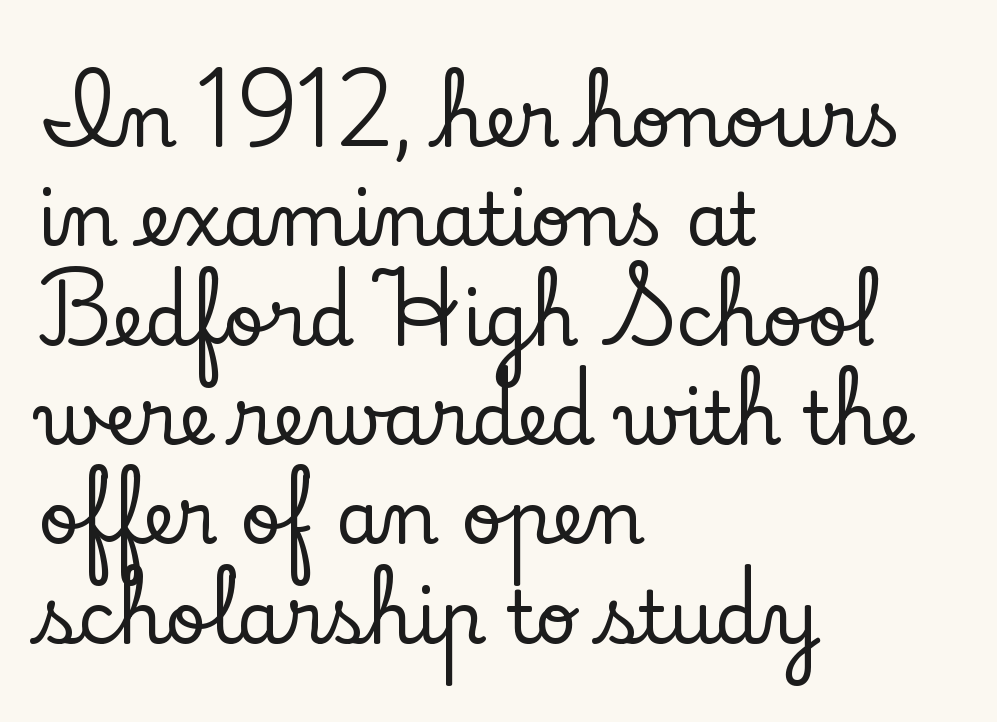
{"serif": "yes", "italic": "no", "width": "normal", "stroke_contrast": "low", "x_height": "small", "monospaced": "no", "underline": "no", "align": "left", "line_spacing": "normal", "line_spacing_ratio": 1.38, "letter_spacing": "normal", "letter_spacing_em": 0.0, "glyph_px": 72}
